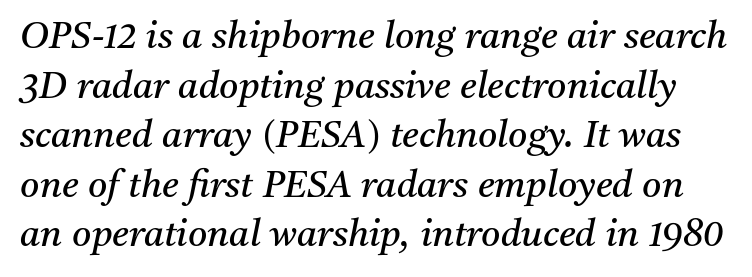
{"serif": "yes", "italic": "yes", "lean": "right", "slant_degrees": 11, "bold": "no", "weight": "regular", "width": "normal", "stroke_contrast": "medium", "x_height": "medium", "monospaced": "no", "underline": "no", "line_spacing": "normal", "line_spacing_ratio": 1.34, "letter_spacing": "normal", "letter_spacing_em": 0.0, "glyph_px": 37}
